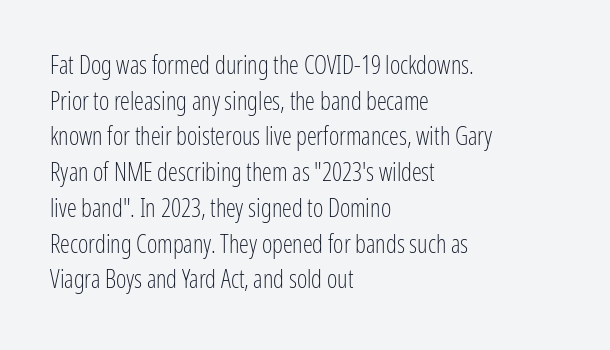
No word sits above an underline. These lines stack with their left ends in a neat column. The line-height multiplier appears to be the usual default. Ordinary non-slanted type is in use. Students, note that the glyphs here touch the page at normal intervals.
